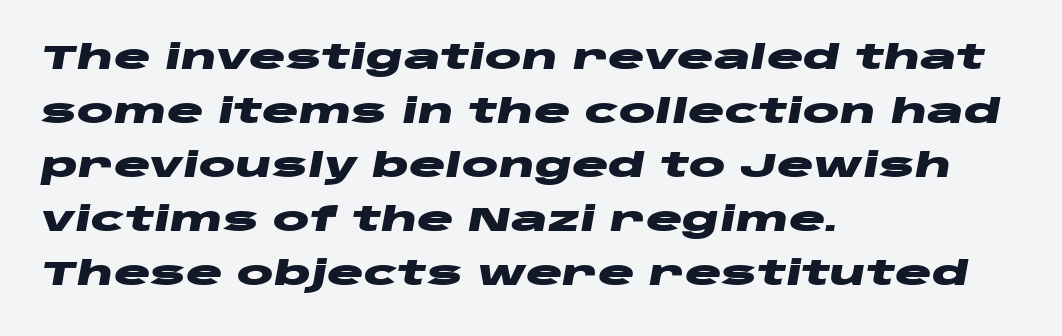
The image shows 34 px heavy, wide type, italic (leaning right); set left-aligned, normal line spacing (1.59x), normal letter spacing, not underlined; low stroke contrast and a large x-height.
